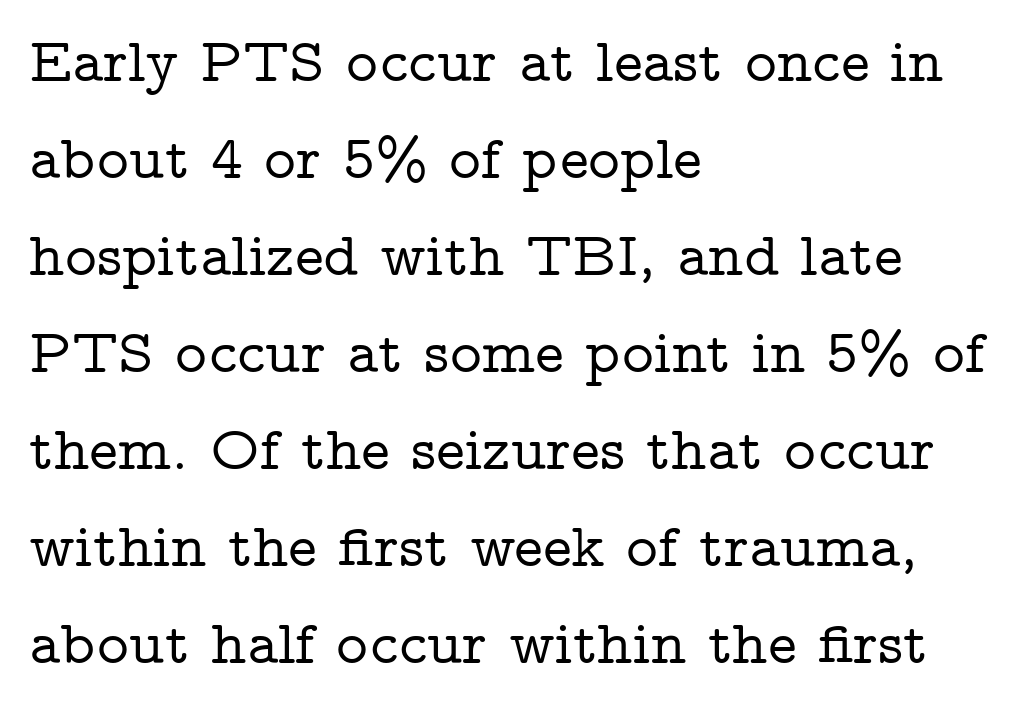
Characters follow at the spacing the type designer built in. These lines are rendered in a variable-pitch font. The text was rendered using a seriffed face with decorative stroke endings. Where is the straight margin? On the left. The line-height multiplier appears to be the usual default.
